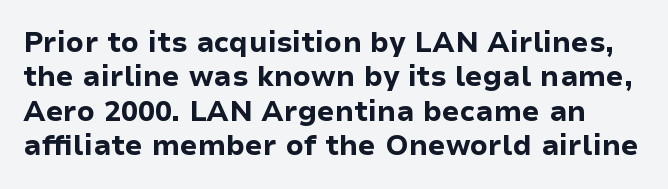
Q: Is the text bold? A: Yes.
Q: Is the text italic (slanted)? A: No, it is upright.
Q: Is the typeface a serif or a sans-serif typeface? A: Sans-serif.
Q: Is the text underlined? A: No.
Q: Is the spacing between letters normal or unusually wide? A: Normal.
Q: Width (condensed, normal, or wide)? A: Normal.
Q: Stroke contrast? A: Low.
Q: x-height? A: Medium.
Q: Monospaced? A: No.
